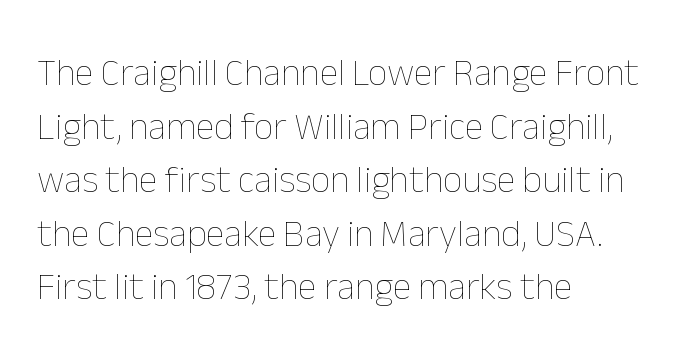
The image shows 38 px thin type, upright; set left-aligned, normal line spacing (1.41x), normal letter spacing, not underlined; low stroke contrast and a medium x-height.
